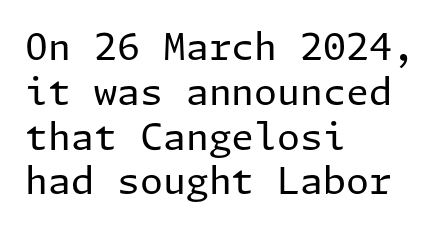
Has an underline been added? It has not. Classification — sans serif. Letter spacing: default. This rendering uses left alignment, leaving the right contour irregular. Is the stroke heavy? The answer is a plain regular-or-lighter.
